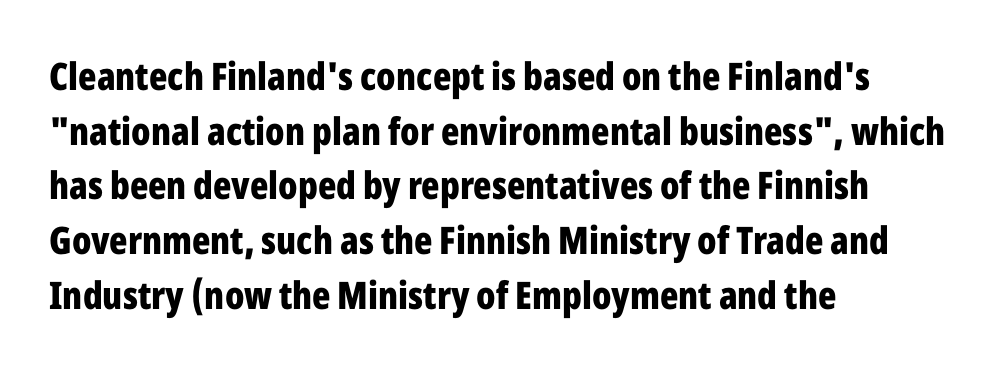
{"serif": "no", "italic": "no", "bold": "yes", "weight": "bold", "width": "condensed", "stroke_contrast": "low", "x_height": "medium", "monospaced": "no", "underline": "no", "align": "left", "line_spacing": "normal", "line_spacing_ratio": 1.44, "letter_spacing": "normal", "letter_spacing_em": 0.0, "glyph_px": 38}
